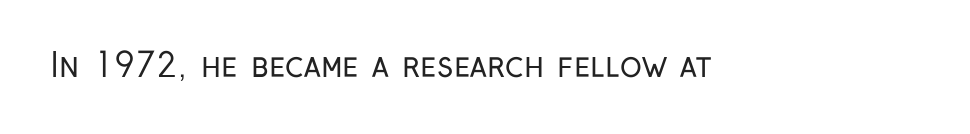
Q: Is the text bold? A: No.
Q: Is the text italic (slanted)? A: No, it is upright.
Q: Is the typeface a serif or a sans-serif typeface? A: Sans-serif.
Q: Is the text underlined? A: No.
Q: Is the spacing between letters normal or unusually wide? A: Normal.
Q: Width (condensed, normal, or wide)? A: Condensed.
Q: Stroke contrast? A: Low.
Q: x-height? A: Medium.
Q: Monospaced? A: No.
